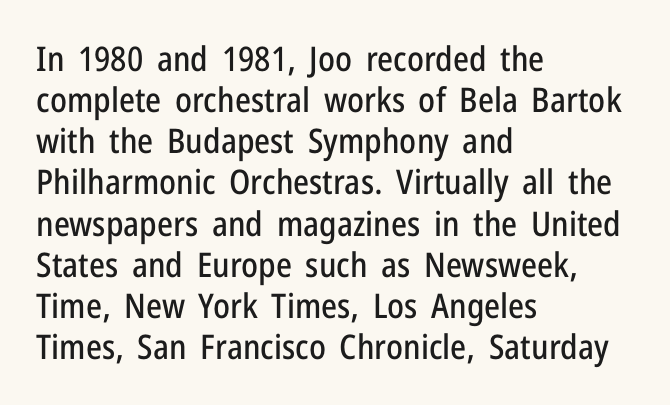
{"serif": "no", "italic": "no", "width": "condensed", "stroke_contrast": "low", "x_height": "medium", "monospaced": "no", "underline": "no", "align": "left", "line_spacing_ratio": 1.21, "letter_spacing": "normal", "letter_spacing_em": 0.0, "glyph_px": 34}
